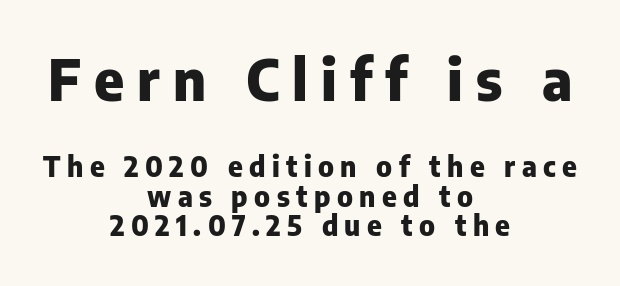
{"serif": "no", "italic": "no", "bold": "yes", "weight": "heavy", "width": "normal", "stroke_contrast": "low", "x_height": "medium", "monospaced": "no", "underline": "no", "align": "center", "line_spacing": "tight", "line_spacing_ratio": 1.06, "letter_spacing": "wide", "letter_spacing_em": 0.23, "larger_block": "first", "size_ratio": 2.04, "glyph_px": 57}
